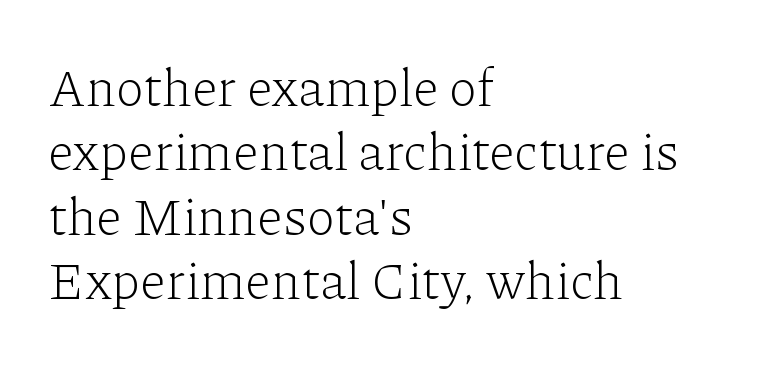
The image shows 52 px light serif type, upright; set left-aligned, line spacing 1.24x, normal letter spacing, not underlined; low stroke contrast and a medium x-height.
